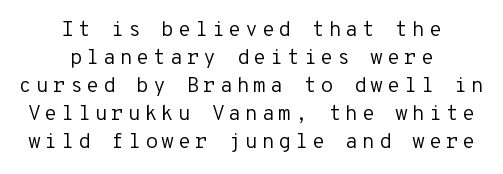
Q: Is the text bold? A: No.
Q: Is the text italic (slanted)? A: No, it is upright.
Q: Is the text underlined? A: No.
Q: How is the paragraph aligned? A: Centered.
Q: Is the spacing between lines tight, normal or loose? A: Normal.
